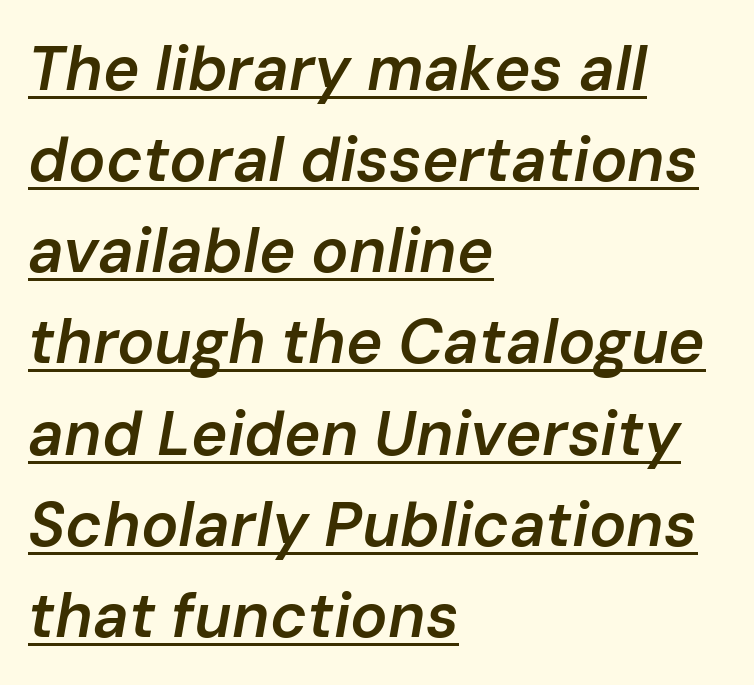
The image shows 62 px semibold type, italic (leaning right); set left-aligned, normal line spacing (1.47x), normal letter spacing, underlined; low stroke contrast and a medium x-height.
